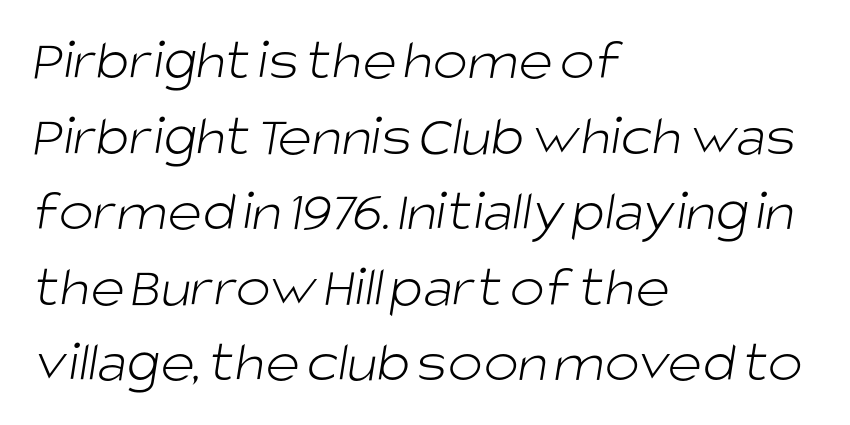
Check where the strokes stop: nothing finishes them off — pure sans. Does the copy run flush right? No — it runs flush left. Stems here are at most as thick as an everyday book face. Honestly, the letter spacing is just normal — you wouldn't notice it. Has an underline been added? It has not. Honestly, the row spacing looks completely unremarkable.
